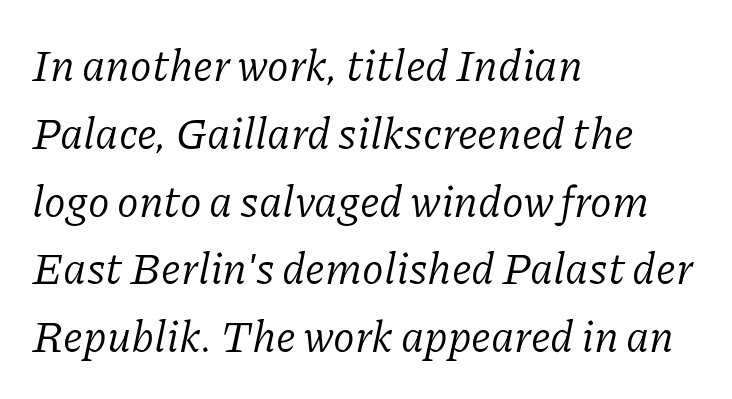
Leading: standard. The weight would be labelled regular, book, light, or lighter still. Proportional: the letters do not fall into vertical columns. Is the letter spacing exaggerated? No — it looks like the ordinary default.
